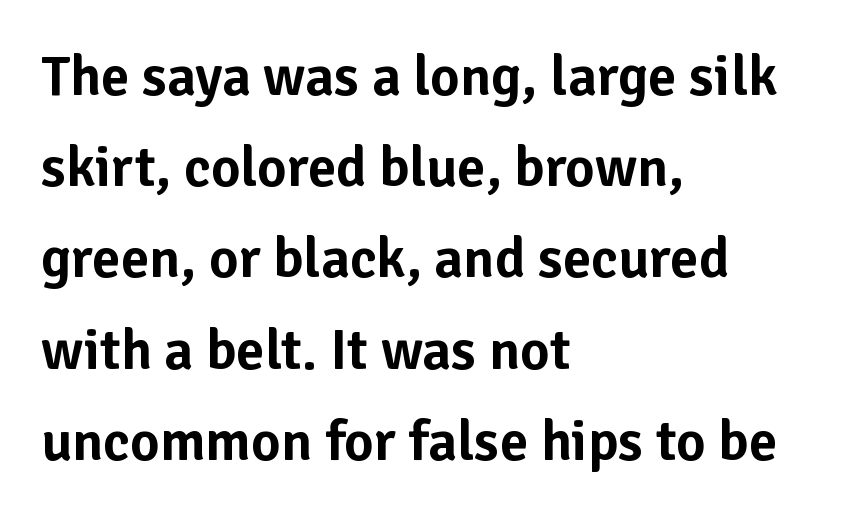
You could not count columns in this text — the font is proportionally spaced. Casual observation: everything's shoved over to the left. Type without underlining. Ascenders rise straight up at ninety degrees. The designer left line spacing at the default.
